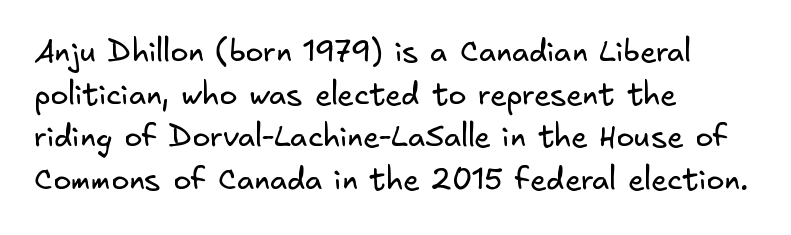
Q: Is the text bold? A: No.
Q: Is the typeface a serif or a sans-serif typeface? A: Sans-serif.
Q: Is the text underlined? A: No.
Q: How is the paragraph aligned? A: Left-aligned.
Q: Is the spacing between letters normal or unusually wide? A: Normal.
Q: Is the spacing between lines tight, normal or loose? A: Normal.
Q: Width (condensed, normal, or wide)? A: Normal.
Q: Stroke contrast? A: Low.
Q: x-height? A: Small.
